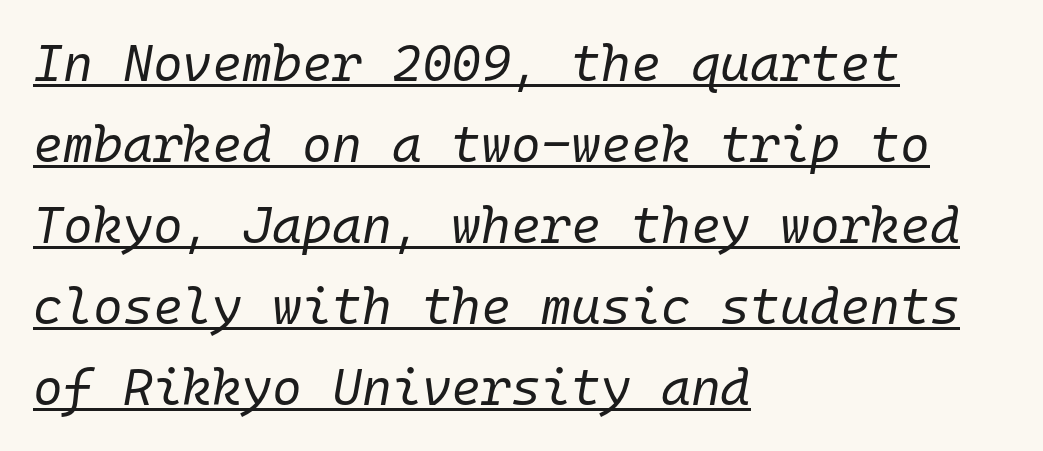
You could count columns in this text — the font is strictly monospaced. The passage is arranged the way most books set body copy — flush left. Tracking here is standard; glyphs follow each other at the usual distance. Normally led — the rows are evenly, conventionally spaced.
